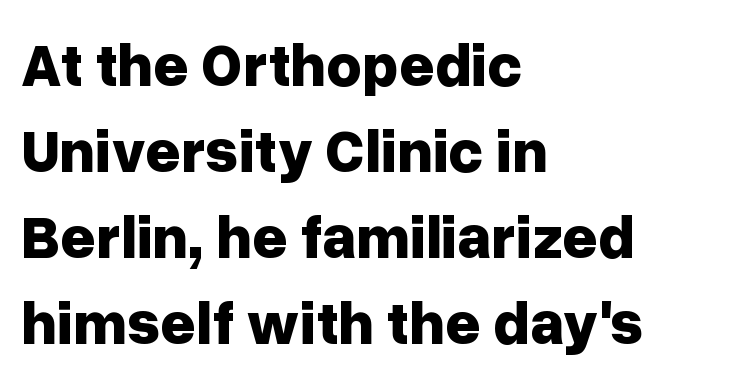
The image shows 61 px bold sans-serif type, upright; set left-aligned, normal line spacing (1.41x), normal letter spacing, not underlined; low stroke contrast and a medium x-height.
